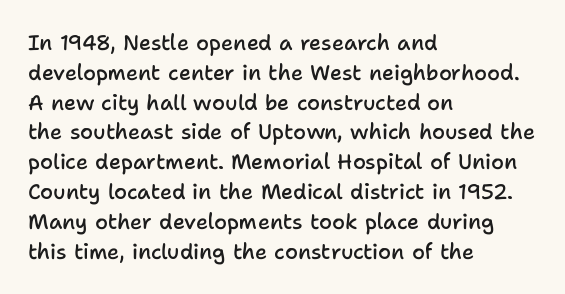
Every row of glyphs begins at an identical x-position on the left. Underlining? Definitely not there. What's the leading like? Ordinary, nothing unusual. The tracking reads as untouched default to a designer's eye. A fair bit of extra ink — the face is semibold, not bold.
